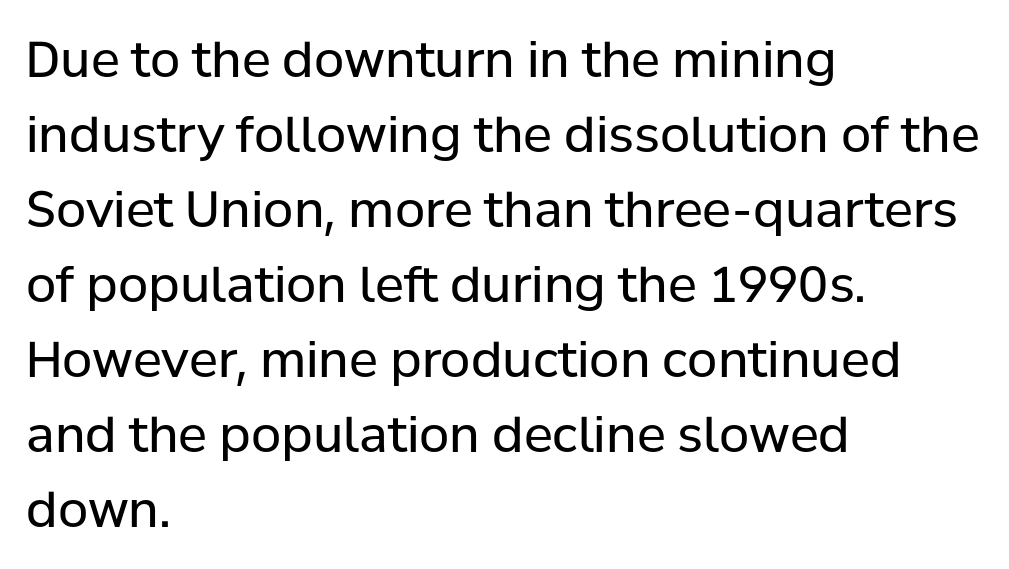
{"serif": "no", "italic": "no", "bold": "no", "weight": "regular", "width": "normal", "stroke_contrast": "low", "x_height": "medium", "monospaced": "no", "underline": "no", "align": "left", "line_spacing": "normal", "line_spacing_ratio": 1.53, "letter_spacing": "normal", "letter_spacing_em": 0.0, "glyph_px": 49}
